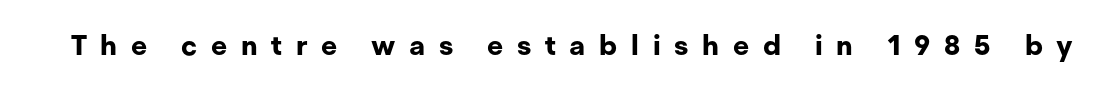
{"serif": "no", "italic": "no", "bold": "yes", "weight": "bold", "width": "normal", "stroke_contrast": "low", "x_height": "medium", "monospaced": "no", "underline": "no", "letter_spacing": "wide", "letter_spacing_em": 0.49, "glyph_px": 28}
